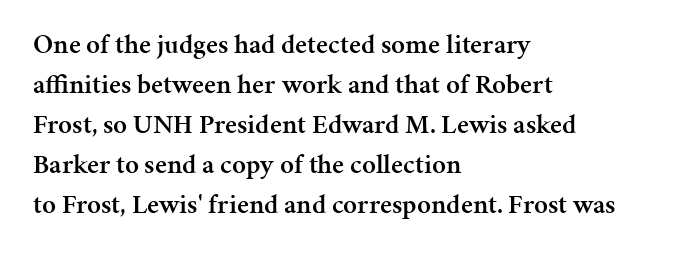
{"italic": "no", "bold": "semi", "underline": "no", "align": "left", "line_spacing": "normal", "line_spacing_ratio": 1.48, "letter_spacing": "normal", "letter_spacing_em": 0.0, "glyph_px": 27}
